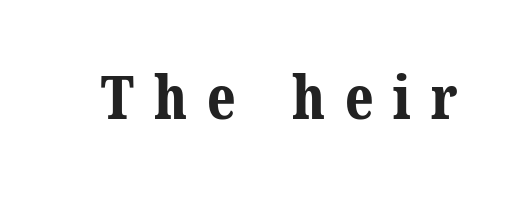
In terms of weight, the rendering is a true, heavy bold. Tracking here is generous; glyphs stand well apart from one another. A typesetter would call this proportional, since set widths differ per character. The gap between lines stays unmarked. In terms of letterform style, serifs are clearly present.
